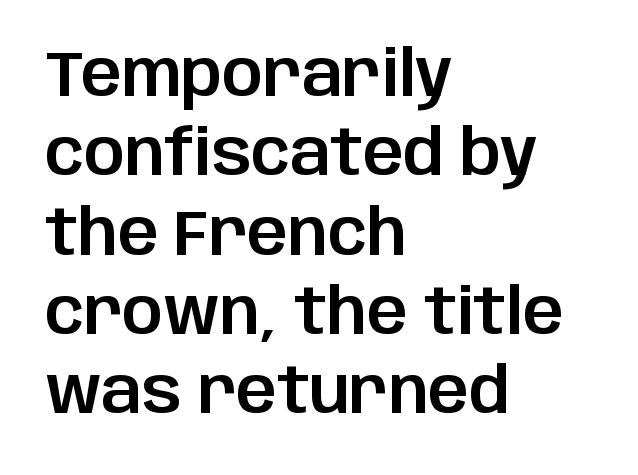
Alignment: flush left. Italic: no, the glyphs are upright roman. Does extra space separate the letters? No, they use regular spacing. Underline: absent. The rendering shows plain stroke endings on the letterforms — a sans-serif design.
